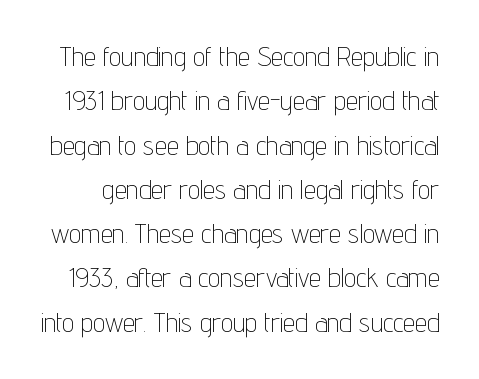
The baseline area is clear. A typesetter would mark this as roman, not italic. Rows of type keep a routine distance in the vertical direction. Inter-character spacing is left at the font's built-in metrics. Think standard paragraph weight, or any step lighter than that.
